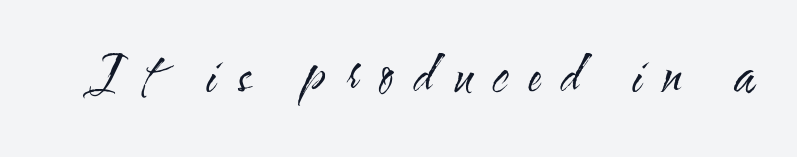
{"serif": "no", "bold": "no", "weight": "regular", "width": "condensed", "stroke_contrast": "medium", "x_height": "small", "monospaced": "no", "underline": "no", "letter_spacing": "wide", "letter_spacing_em": 0.42, "glyph_px": 50}
